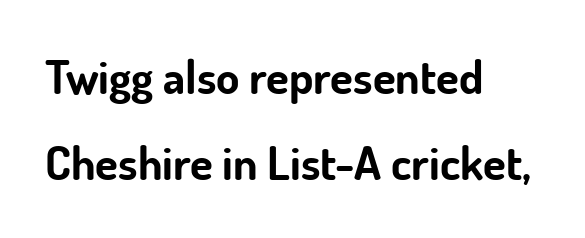
{"serif": "no", "italic": "no", "bold": "yes", "weight": "bold", "width": "normal", "stroke_contrast": "low", "x_height": "small", "monospaced": "no", "underline": "no", "align": "left", "line_spacing_ratio": 1.84, "letter_spacing": "normal", "letter_spacing_em": 0.0, "glyph_px": 47}
